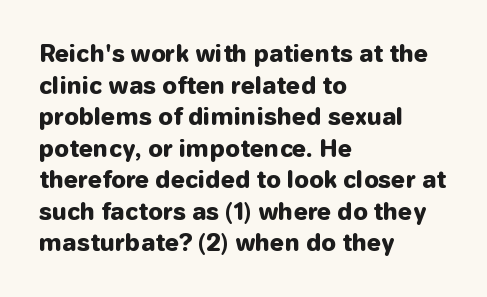
Q: Is the text bold? A: Yes.
Q: Is the text italic (slanted)? A: No, it is upright.
Q: Is the text underlined? A: No.
Q: How is the paragraph aligned? A: Left-aligned.
Q: Is the spacing between letters normal or unusually wide? A: Normal.
Q: Is the spacing between lines tight, normal or loose? A: Normal.
